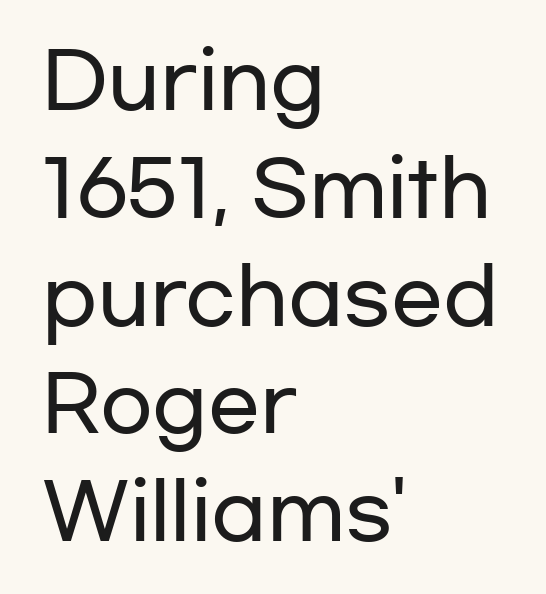
If you drew a ruler down the left edge, every line would touch it. Quick note: not italic, upright. Is this a fixed-width face? No — the glyphs have proportional, varying widths. The space directly below the letters is spotless.
